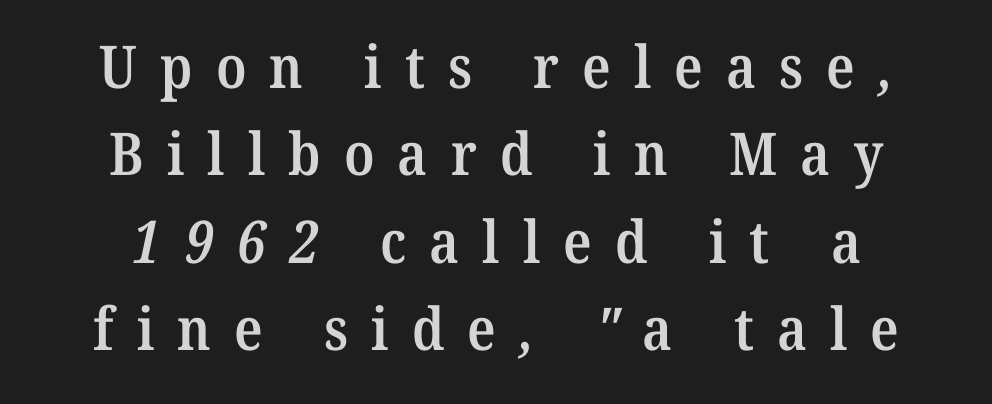
{"serif": "yes", "bold": "semi", "weight": "semibold", "width": "normal", "stroke_contrast": "medium", "x_height": "medium", "monospaced": "no", "underline": "no", "align": "center", "line_spacing": "normal", "line_spacing_ratio": 1.48, "letter_spacing": "wide", "letter_spacing_em": 0.39, "glyph_px": 59}
